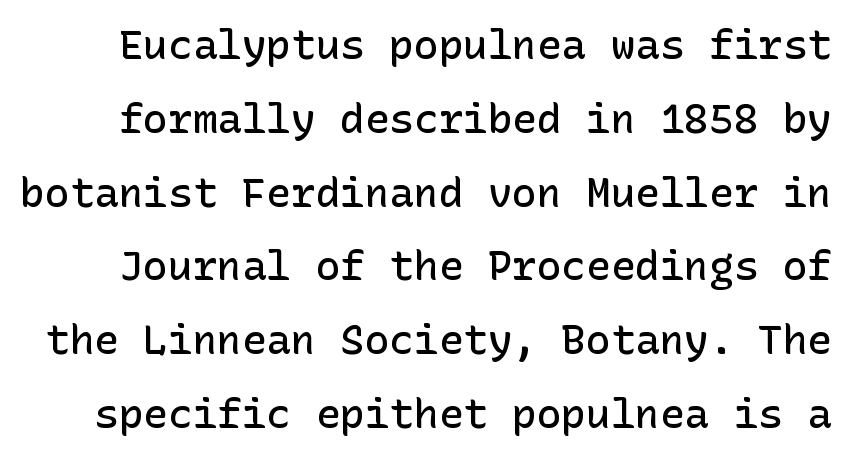
The image shows 41 px semibold sans-serif type, upright; set line spacing 1.8x, normal letter spacing, not underlined; low stroke contrast and a medium x-height.
